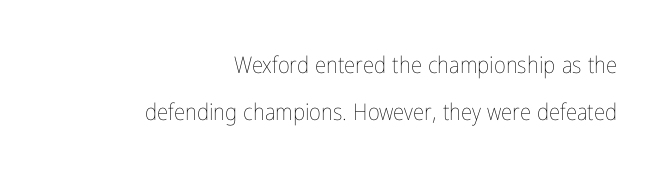
Posture: straight, roman, zero tilt. No extra tracking has been applied to these lines. The font sits on the lighter half of the weight spectrum, regular included. A typesetter would call this leading open, well beyond the default. Bare-footed words on every line. Each line ends at the same right margin while the left side varies.
